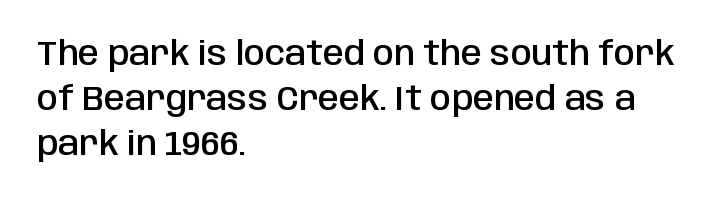
The image shows 34 px semibold, condensed sans-serif type, upright; set left-aligned, normal line spacing (1.32x), normal letter spacing, not underlined; low stroke contrast and a large x-height.
